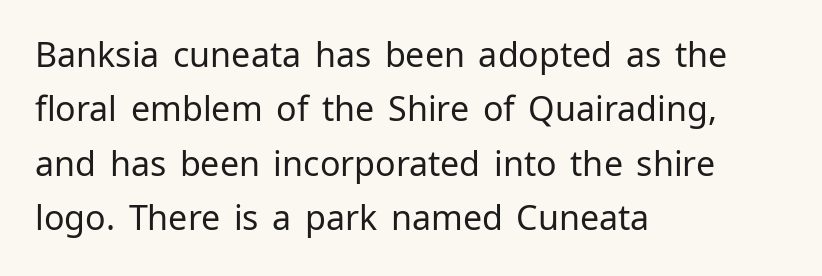
{"serif": "no", "italic": "no", "bold": "no", "weight": "regular", "width": "normal", "stroke_contrast": "low", "x_height": "medium", "monospaced": "no", "underline": "no", "align": "left", "line_spacing": "normal", "line_spacing_ratio": 1.6, "letter_spacing": "normal", "letter_spacing_em": 0.0, "glyph_px": 34}
